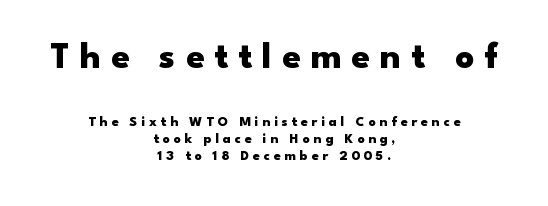
{"serif": "no", "italic": "no", "bold": "yes", "weight": "heavy", "width": "wide", "stroke_contrast": "low", "x_height": "small", "monospaced": "no", "underline": "no", "align": "center", "line_spacing_ratio": 1.2, "letter_spacing": "wide", "letter_spacing_em": 0.27, "larger_block": "first", "size_ratio": 2.64, "glyph_px": 37}
